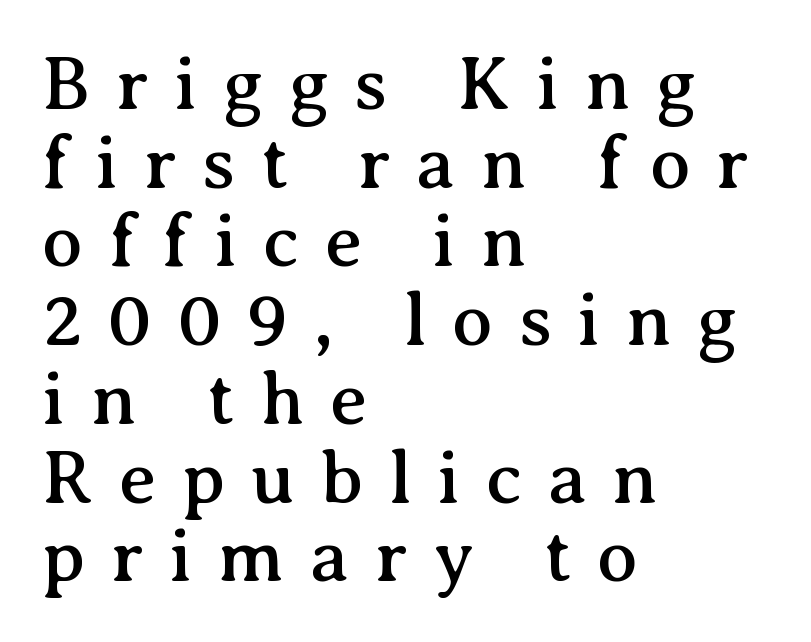
{"serif": "yes", "italic": "no", "width": "normal", "stroke_contrast": "medium", "x_height": "medium", "monospaced": "no", "underline": "no", "align": "left", "line_spacing": "tight", "line_spacing_ratio": 1.05, "letter_spacing": "wide", "letter_spacing_em": 0.34, "glyph_px": 75}
